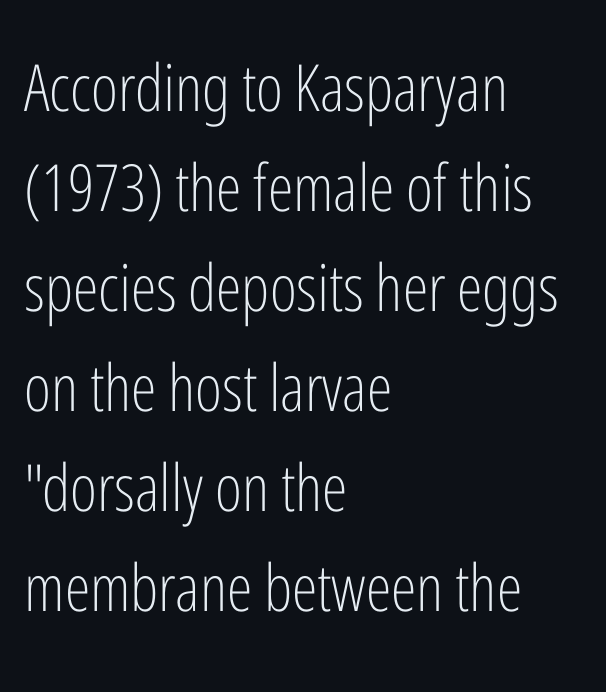
Every row of glyphs begins at an identical x-position on the left. Words float on clear page, feet unadorned. Think of a printed novel: that variable character pitch is what you see here. Compared with a typical body face, this is equally light or lighter still. Vertical spacing — default. Posture: upright roman.
